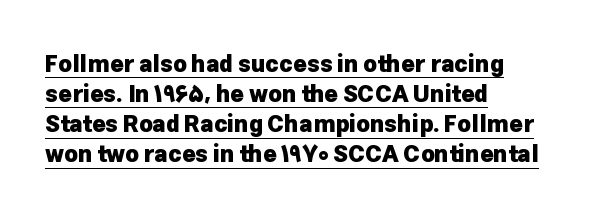
{"italic": "no", "bold": "yes", "underline": "yes", "align": "left", "line_spacing": "normal", "line_spacing_ratio": 1.31, "letter_spacing": "normal", "letter_spacing_em": 0.0, "glyph_px": 23}
